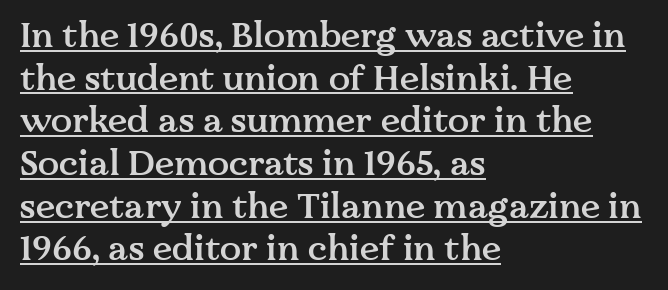
Somebody hit Ctrl+U on this one — the words are underlined. Characters follow at the spacing the type designer built in. Typeset ragged right — the left edge is the straight one. The typeface chosen for these lines features serifs.
